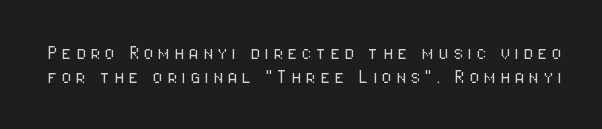
Q: Is the text bold? A: No.
Q: Is the text italic (slanted)? A: No, it is upright.
Q: Is the text underlined? A: No.
Q: Is the spacing between letters normal or unusually wide? A: Unusually wide.
Q: Is the spacing between lines tight, normal or loose? A: Tight.
